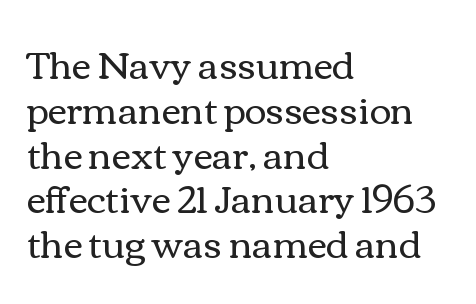
Q: Is the text bold? A: No.
Q: Is the text italic (slanted)? A: No, it is upright.
Q: Is the text underlined? A: No.
Q: How is the paragraph aligned? A: Left-aligned.
Q: Is the spacing between letters normal or unusually wide? A: Normal.
Q: Width (condensed, normal, or wide)? A: Wide.
Q: Stroke contrast? A: Medium.
Q: x-height? A: Medium.
Q: Monospaced? A: No.
